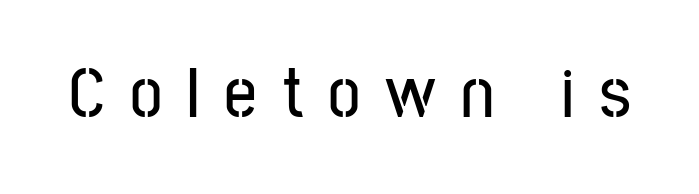
{"serif": "no", "italic": "no", "width": "condensed", "stroke_contrast": "low", "x_height": "medium", "monospaced": "no", "underline": "no", "letter_spacing": "wide", "letter_spacing_em": 0.35, "glyph_px": 72}
